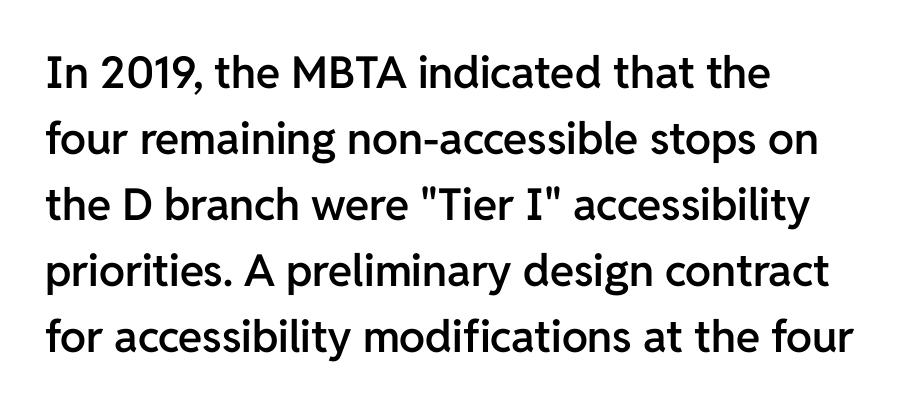
{"serif": "no", "italic": "no", "bold": "semi", "weight": "semibold", "width": "normal", "stroke_contrast": "low", "x_height": "medium", "monospaced": "no", "underline": "no", "align": "left", "line_spacing": "normal", "line_spacing_ratio": 1.5, "letter_spacing": "normal", "letter_spacing_em": 0.0, "glyph_px": 44}
